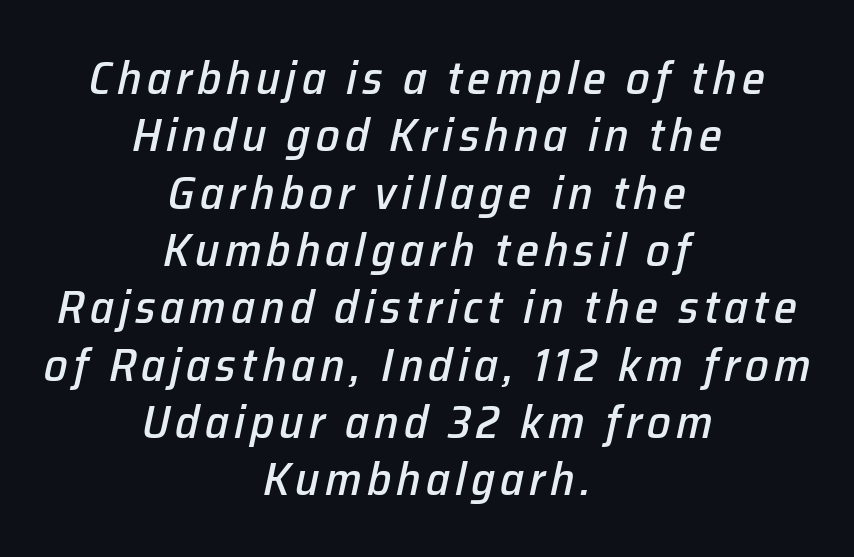
The image shows 47 px text type, italic (leaning right); set centered, line spacing 1.22x, not underlined; low stroke contrast and a medium x-height.
